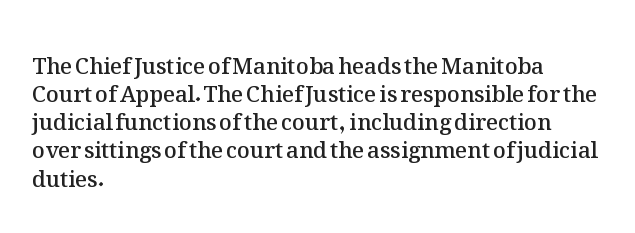
The image shows 22 px text type, upright; set left-aligned, normal line spacing (1.28x), normal letter spacing, not underlined.
